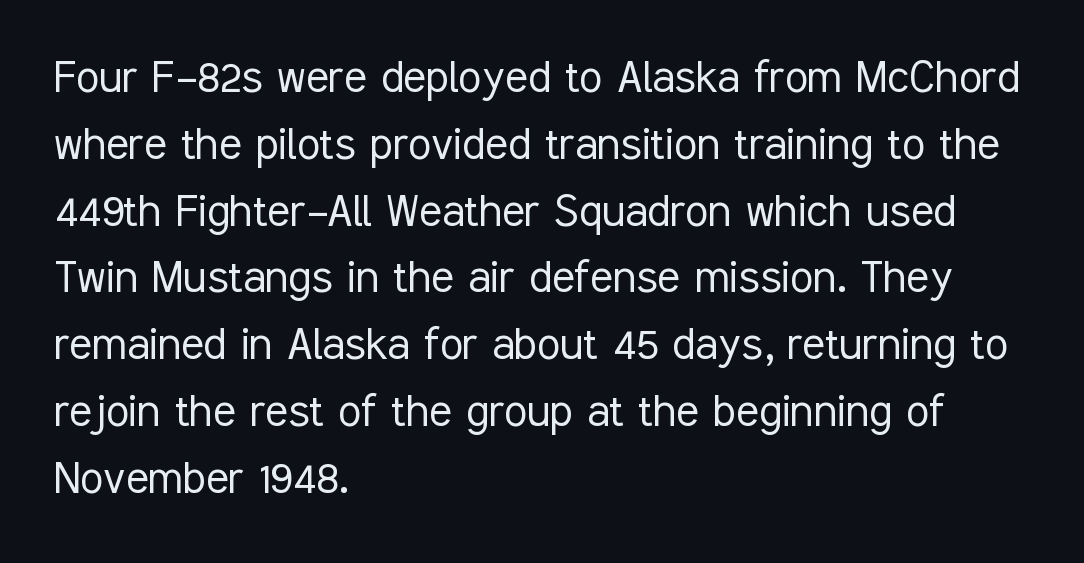
Q: Is the text bold? A: No.
Q: Is the text italic (slanted)? A: No, it is upright.
Q: Is the typeface a serif or a sans-serif typeface? A: Sans-serif.
Q: Is the text underlined? A: No.
Q: How is the paragraph aligned? A: Left-aligned.
Q: Is the spacing between letters normal or unusually wide? A: Normal.
Q: Is the spacing between lines tight, normal or loose? A: Normal.
Q: Width (condensed, normal, or wide)? A: Condensed.
Q: Stroke contrast? A: Low.
Q: x-height? A: Medium.
Q: Monospaced? A: No.
